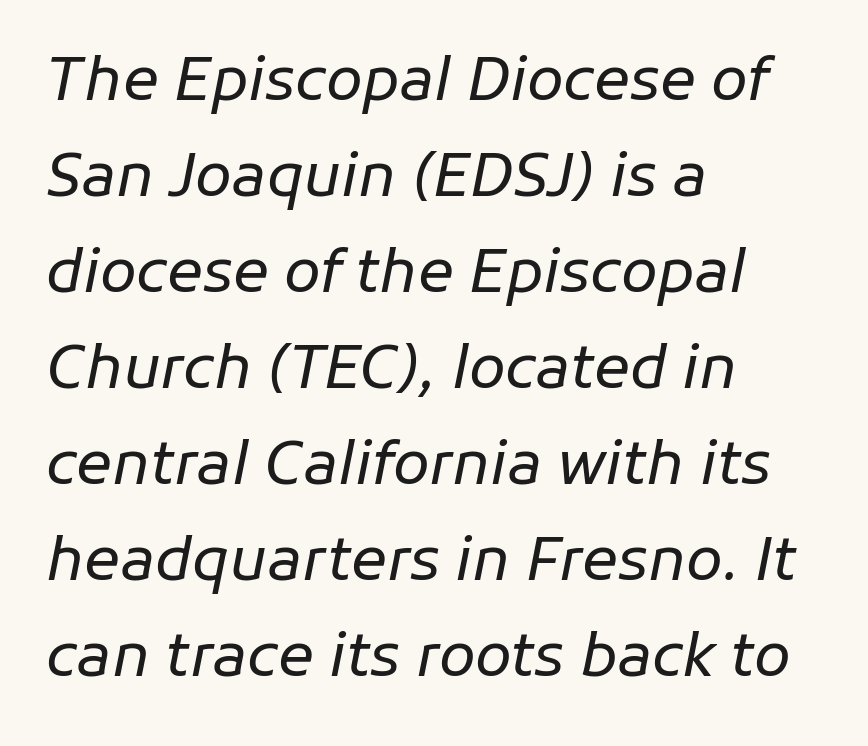
Q: Is the text bold? A: No.
Q: Is the text italic (slanted)? A: Yes, it leans right by about 11 degrees.
Q: Is the text underlined? A: No.
Q: How is the paragraph aligned? A: Left-aligned.
Q: Is the spacing between letters normal or unusually wide? A: Normal.
Q: Is the spacing between lines tight, normal or loose? A: Normal.
Q: Width (condensed, normal, or wide)? A: Normal.
Q: Stroke contrast? A: Low.
Q: x-height? A: Medium.
Q: Monospaced? A: No.
